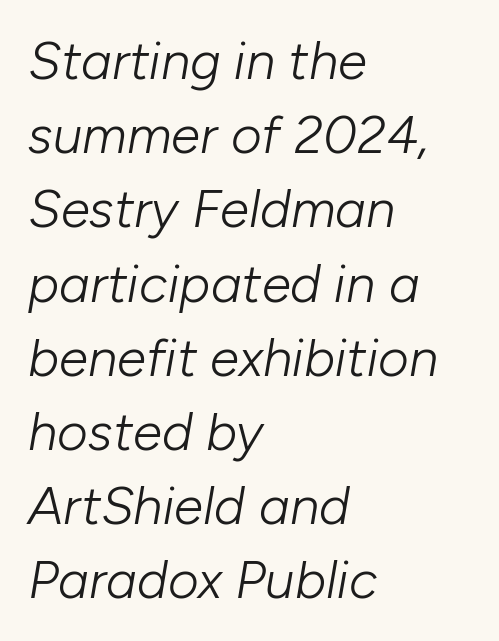
Leftover space on each line is placed entirely after the last word. What's the leading like? Ordinary, nothing unusual. Caption: face not bold, strokes unweighted. The letters sit at their default tracking, neither squeezed nor spread. The specimen omits any rule beneath the text block's lines. Style check: oblique.
